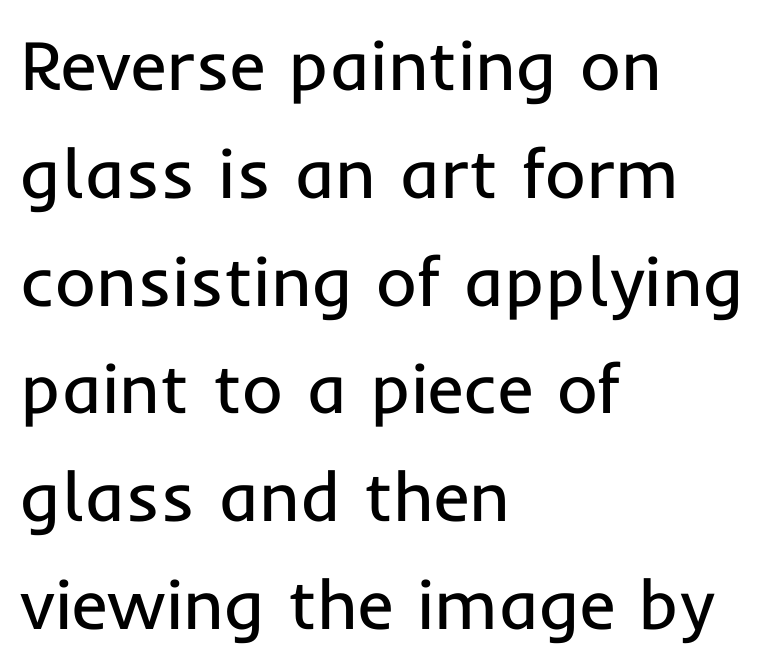
Q: Is the text bold? A: No.
Q: Is the text italic (slanted)? A: No, it is upright.
Q: Is the typeface a serif or a sans-serif typeface? A: Sans-serif.
Q: Is the text underlined? A: No.
Q: How is the paragraph aligned? A: Left-aligned.
Q: Is the spacing between letters normal or unusually wide? A: Normal.
Q: Is the spacing between lines tight, normal or loose? A: Normal.
Q: Width (condensed, normal, or wide)? A: Normal.
Q: Stroke contrast? A: Low.
Q: x-height? A: Medium.
Q: Monospaced? A: No.
